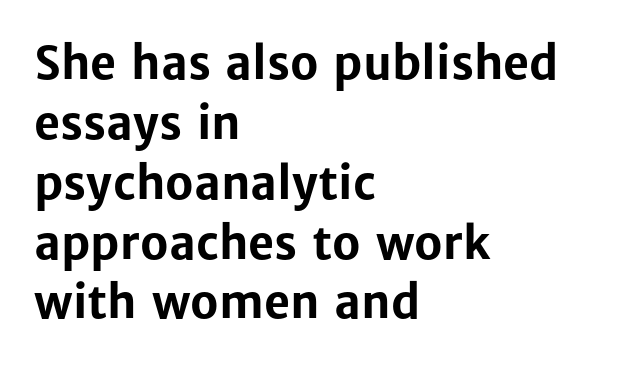
The image shows 45 px bold sans-serif type, upright; set left-aligned, normal line spacing (1.33x), normal letter spacing, not underlined; low stroke contrast and a medium x-height.
